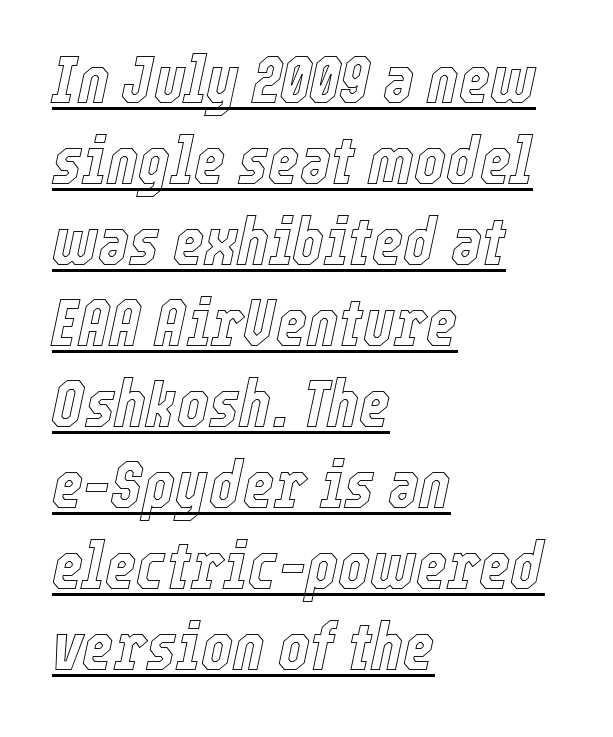
Q: Is the text italic (slanted)? A: Yes, it leans right by about 12 degrees.
Q: Is the text underlined? A: Yes.
Q: How is the paragraph aligned? A: Left-aligned.
Q: Is the spacing between letters normal or unusually wide? A: Normal.
Q: Width (condensed, normal, or wide)? A: Condensed.
Q: x-height? A: Medium.
Q: Monospaced? A: No.
